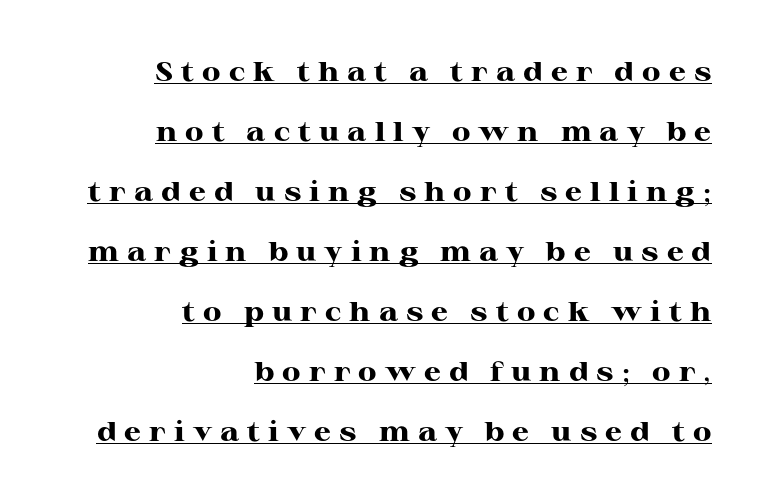
The image shows 27 px bold type, upright; set right-aligned, loose line spacing (2.22x), unusually wide letter spacing (+0.3 em), underlined.
